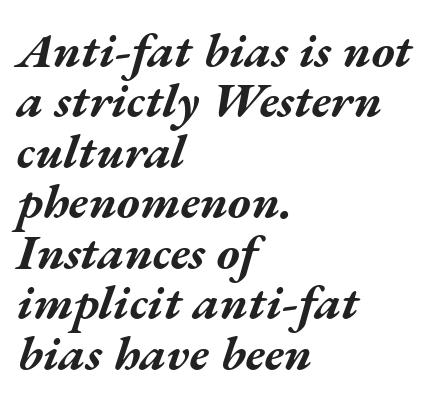
The image shows 49 px bold, wide type, italic (leaning right); set left-aligned, tight line spacing (1.03x), normal letter spacing, not underlined; medium stroke contrast and a medium x-height.
